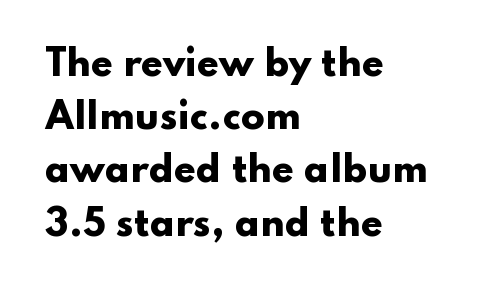
{"serif": "no", "italic": "no", "bold": "yes", "weight": "heavy", "width": "wide", "stroke_contrast": "low", "x_height": "small", "monospaced": "no", "underline": "no", "align": "left", "line_spacing": "normal", "line_spacing_ratio": 1.52, "letter_spacing": "normal", "letter_spacing_em": 0.0, "glyph_px": 35}
